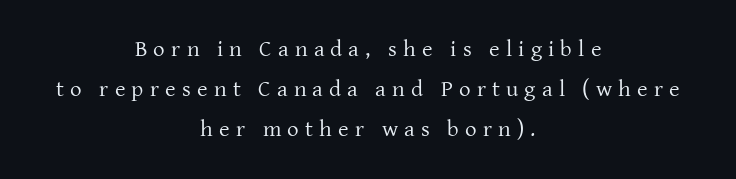
Q: Is the text bold? A: No.
Q: Is the text italic (slanted)? A: No, it is upright.
Q: Is the text underlined? A: No.
Q: How is the paragraph aligned? A: Centered.
Q: Is the spacing between letters normal or unusually wide? A: Unusually wide.
